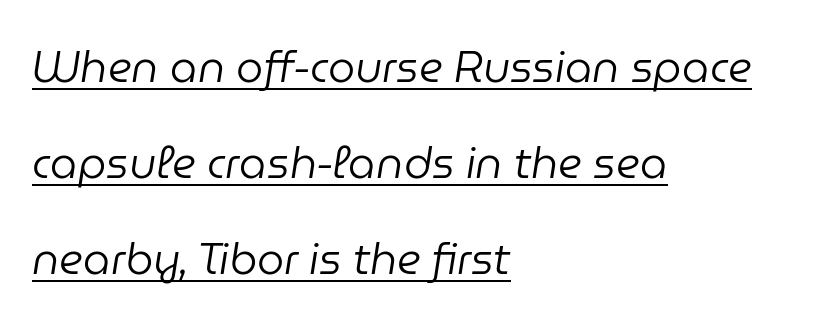
Q: Is the text bold? A: No.
Q: Is the text italic (slanted)? A: Yes, it leans right by about 9 degrees.
Q: Is the text underlined? A: Yes.
Q: How is the paragraph aligned? A: Left-aligned.
Q: Is the spacing between letters normal or unusually wide? A: Normal.
Q: Is the spacing between lines tight, normal or loose? A: Loose.
Q: Width (condensed, normal, or wide)? A: Normal.
Q: Stroke contrast? A: Low.
Q: x-height? A: Medium.
Q: Monospaced? A: No.
